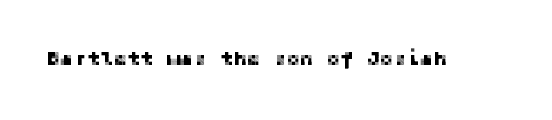
{"italic": "no", "underline": "no", "letter_spacing": "normal", "letter_spacing_em": 0.0, "glyph_px": 20}
